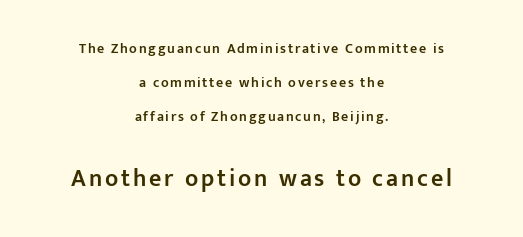
Size hierarchy here favors the trailing block over the leading one. Alignment: centered. Posture: upright roman. A fair bit of extra ink — the face is semibold, not bold. Vertical spacing — loose.
